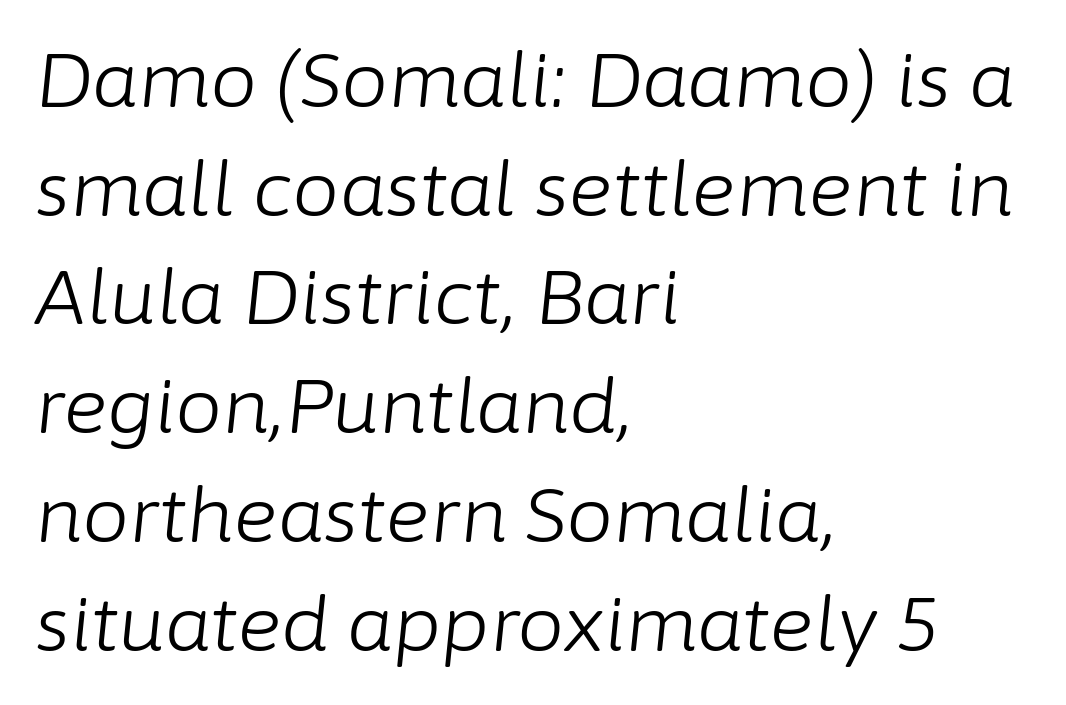
Q: Is the text bold? A: No.
Q: Is the text italic (slanted)? A: Yes, it leans right by about 6 degrees.
Q: Is the text underlined? A: No.
Q: How is the paragraph aligned? A: Left-aligned.
Q: Is the spacing between letters normal or unusually wide? A: Normal.
Q: Is the spacing between lines tight, normal or loose? A: Normal.
Q: Width (condensed, normal, or wide)? A: Normal.
Q: Stroke contrast? A: Low.
Q: x-height? A: Medium.
Q: Monospaced? A: No.
